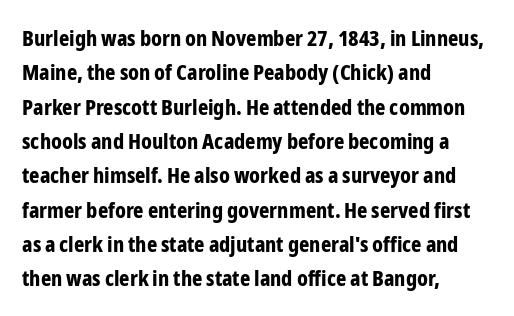
{"italic": "no", "bold": "yes", "underline": "no", "align": "left", "line_spacing": "normal", "line_spacing_ratio": 1.56, "letter_spacing": "normal", "letter_spacing_em": 0.0, "glyph_px": 22}
